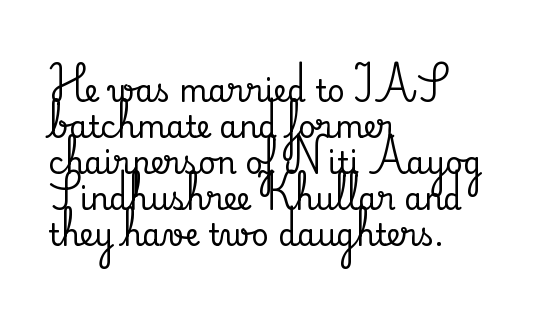
The image shows 30 px serif type, upright; set left-aligned, line spacing 1.2x, normal letter spacing, not underlined; medium stroke contrast and a small x-height.
